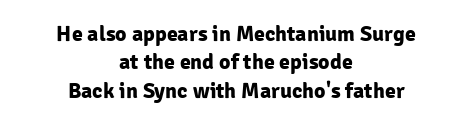
The image shows 22 px bold type, upright; set centered, normal line spacing (1.29x), normal letter spacing, not underlined.
